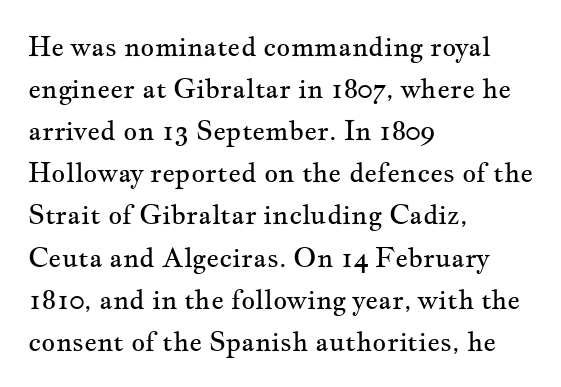
{"italic": "no", "bold": "no", "underline": "no", "align": "left", "line_spacing": "normal", "line_spacing_ratio": 1.56, "letter_spacing": "normal", "letter_spacing_em": 0.0, "glyph_px": 27}
